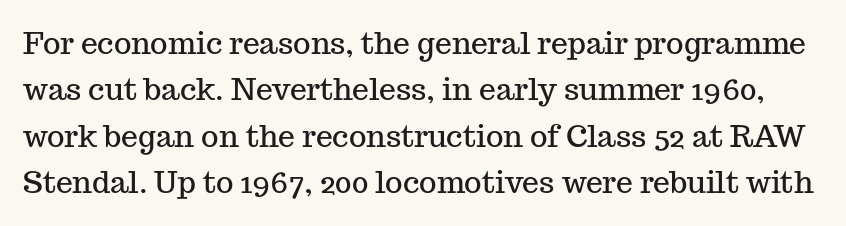
The image shows 30 px serif type, upright; set normal line spacing (1.55x), normal letter spacing, not underlined; medium stroke contrast and a medium x-height.
